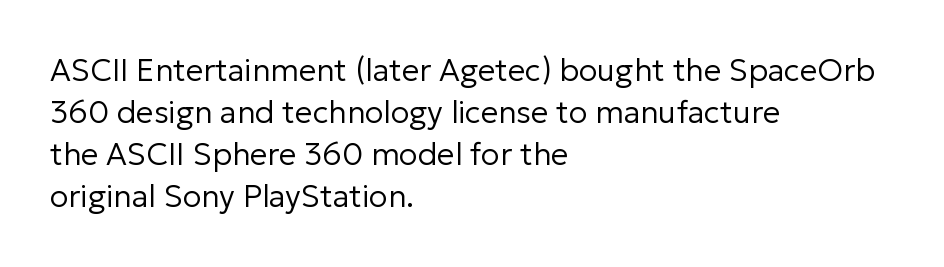
The image shows 31 px regular-weight sans-serif type, upright; set left-aligned, normal line spacing (1.36x), normal letter spacing, not underlined; low stroke contrast and a medium x-height.
